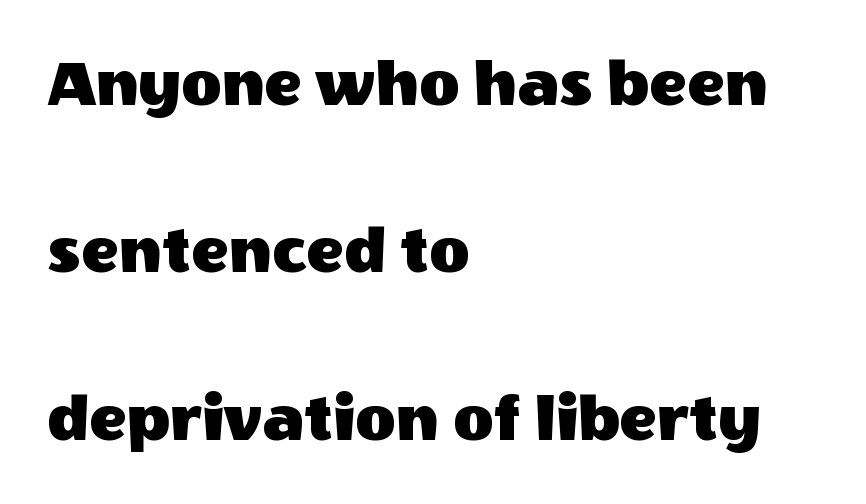
{"serif": "no", "italic": "no", "width": "normal", "x_height": "large", "monospaced": "no", "underline": "no", "align": "left", "line_spacing": "loose", "line_spacing_ratio": 2.39, "letter_spacing": "normal", "letter_spacing_em": 0.0, "glyph_px": 70}
